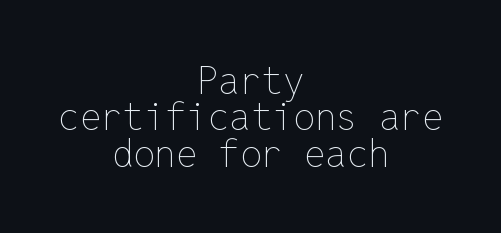
The image shows 38 px thin type, upright, monospaced; set centered, tight line spacing (0.96x), normal letter spacing, not underlined; low stroke contrast and a medium x-height.
